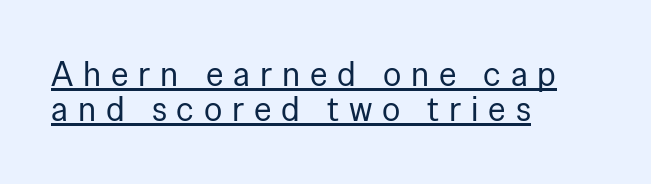
{"serif": "no", "italic": "no", "bold": "no", "weight": "regular", "width": "normal", "stroke_contrast": "low", "x_height": "medium", "monospaced": "no", "underline": "yes", "align": "left", "line_spacing": "tight", "line_spacing_ratio": 1.03, "letter_spacing": "wide", "letter_spacing_em": 0.29, "glyph_px": 34}
